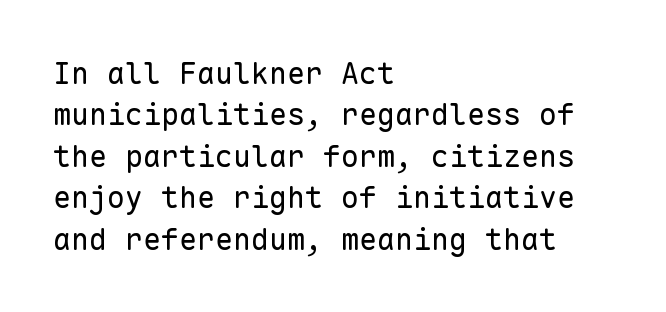
{"serif": "no", "italic": "no", "bold": "no", "weight": "regular", "width": "normal", "stroke_contrast": "low", "x_height": "medium", "monospaced": "yes", "underline": "no", "align": "left", "line_spacing": "normal", "line_spacing_ratio": 1.38, "letter_spacing": "normal", "letter_spacing_em": 0.0, "glyph_px": 30}
